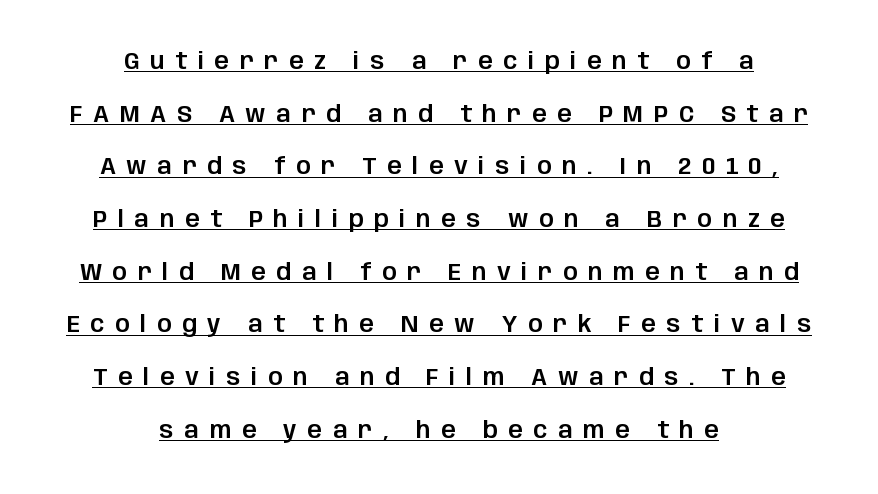
{"italic": "no", "underline": "yes", "align": "center", "line_spacing": "loose", "line_spacing_ratio": 2.29, "letter_spacing": "wide", "letter_spacing_em": 0.46, "glyph_px": 23}
